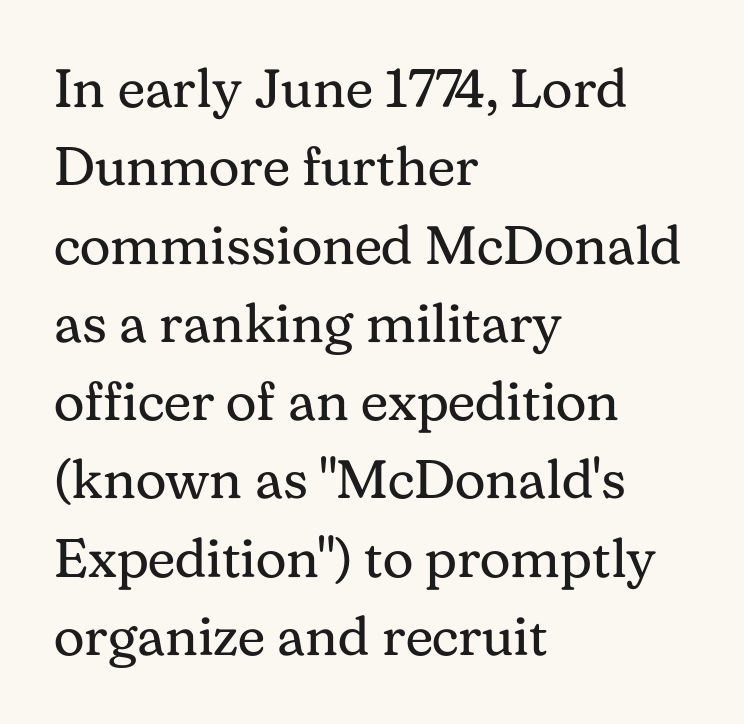
{"serif": "yes", "italic": "no", "bold": "no", "weight": "regular", "width": "normal", "stroke_contrast": "medium", "x_height": "medium", "monospaced": "no", "underline": "no", "align": "left", "line_spacing": "normal", "line_spacing_ratio": 1.45, "letter_spacing": "normal", "letter_spacing_em": 0.0, "glyph_px": 54}
